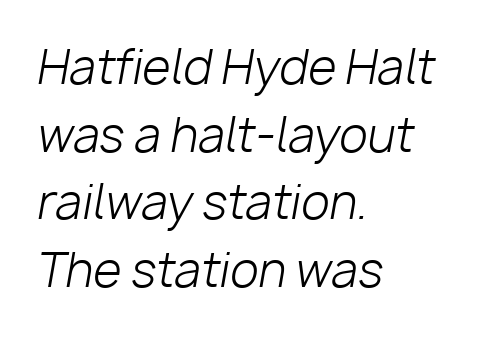
The image shows 46 px light type, italic (leaning right); set left-aligned, normal line spacing (1.47x), normal letter spacing, not underlined; low stroke contrast and a medium x-height.
